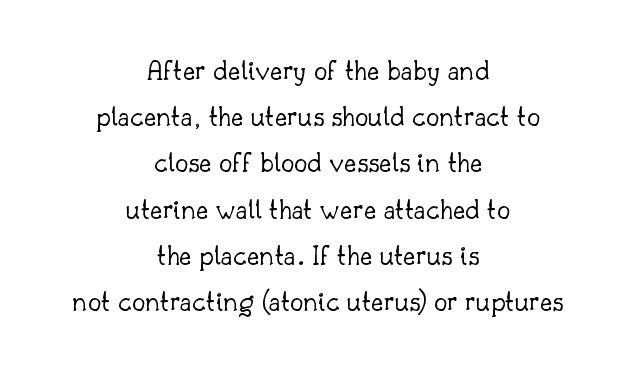
{"italic": "no", "bold": "no", "weight": "light", "width": "normal", "stroke_contrast": "low", "x_height": "small", "monospaced": "no", "underline": "no", "align": "center", "line_spacing": "normal", "line_spacing_ratio": 1.54, "letter_spacing": "normal", "letter_spacing_em": 0.0, "glyph_px": 30}
